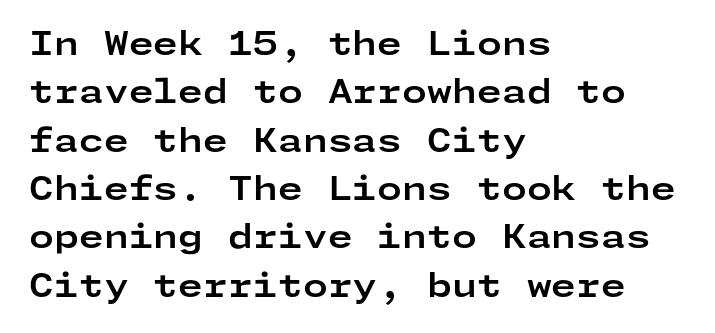
{"serif": "no", "italic": "no", "bold": "yes", "weight": "bold", "width": "wide", "stroke_contrast": "low", "x_height": "medium", "underline": "no", "align": "left", "line_spacing": "normal", "line_spacing_ratio": 1.51, "letter_spacing": "normal", "letter_spacing_em": 0.0, "glyph_px": 32}
